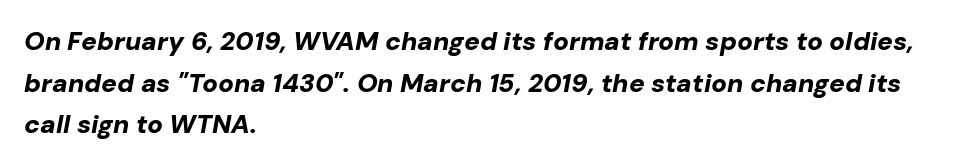
The rendering keeps characters at their native spacing. Any mark beneath the type? The region is blank. All the whitespace from short lines collects on the right. Plenty of ink on the page — the face is bold.
